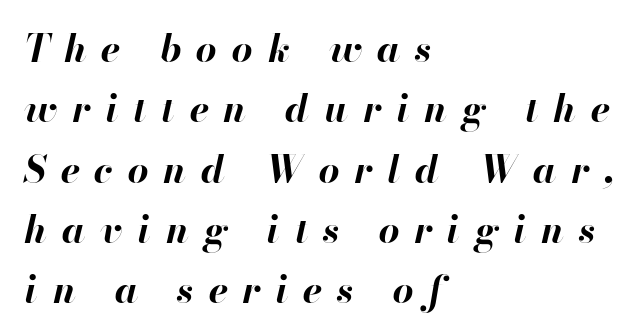
Line spacing here is normal. The type is letterspaced generously, with wide tracking. A typesetter would call this proportional, since set widths differ per character. Rule under the text: the space is simply empty. The axis of the letterforms is tilted away from vertical.
